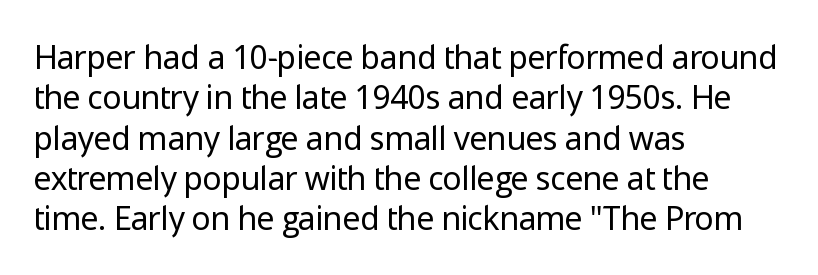
Q: Is the text bold? A: No.
Q: Is the text italic (slanted)? A: No, it is upright.
Q: Is the typeface a serif or a sans-serif typeface? A: Sans-serif.
Q: Is the text underlined? A: No.
Q: How is the paragraph aligned? A: Left-aligned.
Q: Is the spacing between letters normal or unusually wide? A: Normal.
Q: Is the spacing between lines tight, normal or loose? A: Normal.
Q: Width (condensed, normal, or wide)? A: Normal.
Q: Stroke contrast? A: Low.
Q: x-height? A: Medium.
Q: Monospaced? A: No.
